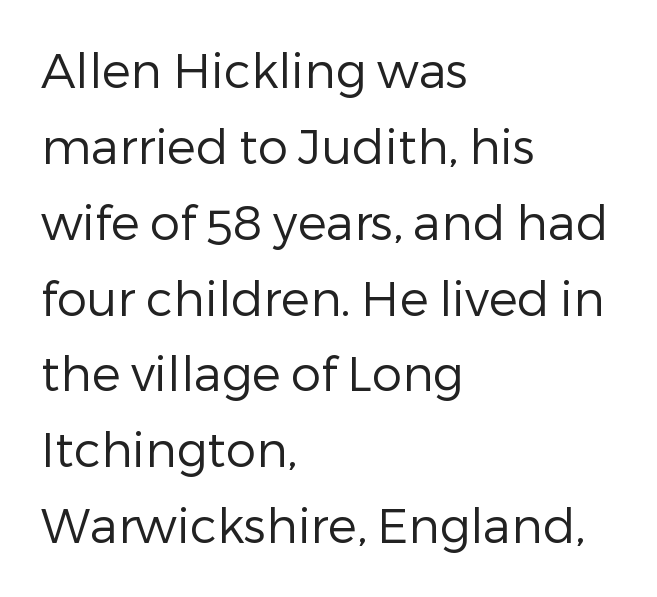
Q: Is the text bold? A: No.
Q: Is the text italic (slanted)? A: No, it is upright.
Q: Is the typeface a serif or a sans-serif typeface? A: Sans-serif.
Q: Is the text underlined? A: No.
Q: How is the paragraph aligned? A: Left-aligned.
Q: Is the spacing between letters normal or unusually wide? A: Normal.
Q: Is the spacing between lines tight, normal or loose? A: Normal.
Q: Width (condensed, normal, or wide)? A: Normal.
Q: Stroke contrast? A: Low.
Q: x-height? A: Medium.
Q: Monospaced? A: No.
